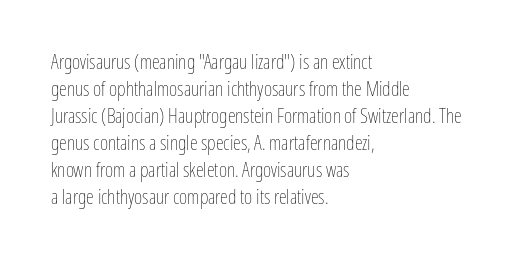
Q: Is the text bold? A: No.
Q: Is the text italic (slanted)? A: No, it is upright.
Q: Is the text underlined? A: No.
Q: How is the paragraph aligned? A: Left-aligned.
Q: Is the spacing between letters normal or unusually wide? A: Normal.
Q: Is the spacing between lines tight, normal or loose? A: Normal.
